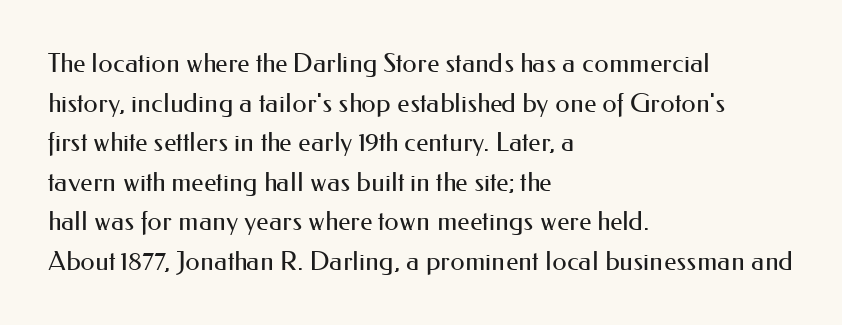
{"italic": "no", "bold": "no", "underline": "no", "align": "left", "line_spacing": "normal", "line_spacing_ratio": 1.52, "letter_spacing": "normal", "letter_spacing_em": 0.0, "glyph_px": 26}
